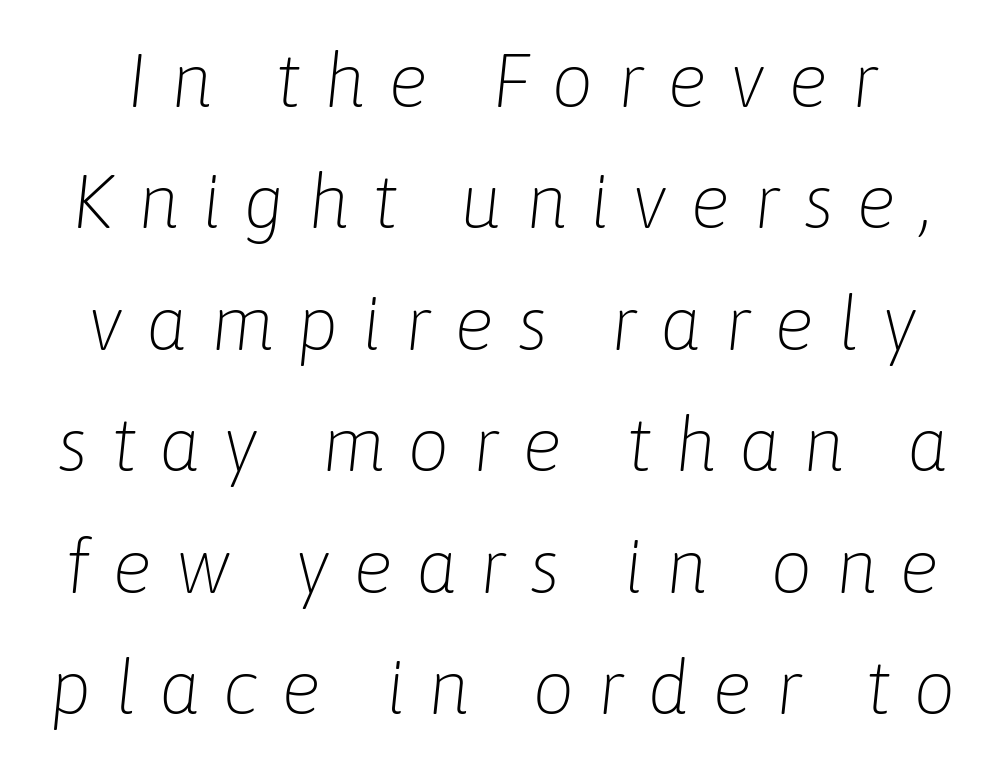
Q: Is the text bold? A: No.
Q: Is the text italic (slanted)? A: Yes, it leans right by about 6 degrees.
Q: Is the text underlined? A: No.
Q: Is the spacing between letters normal or unusually wide? A: Unusually wide.
Q: Is the spacing between lines tight, normal or loose? A: Normal.
Q: Width (condensed, normal, or wide)? A: Normal.
Q: Stroke contrast? A: Low.
Q: x-height? A: Medium.
Q: Monospaced? A: No.
